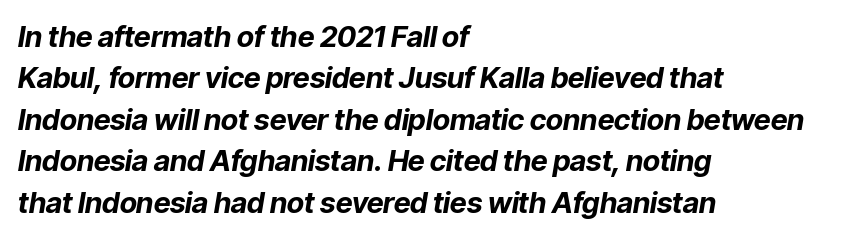
The specimen reads as italic at a glance. How heavy is the stroke? Heavy — this is a bold. Here the glyphs are tracked normally, forming tight word shapes. All the whitespace from short lines collects on the right. The passage shown is typed in a proportional face where columns would drift. The baseline area is clear.
